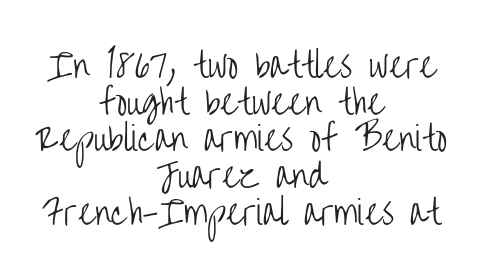
The image shows 33 px light, condensed sans-serif type, upright; set centered, tight line spacing (1.11x), normal letter spacing, not underlined; low stroke contrast and a large x-height.
